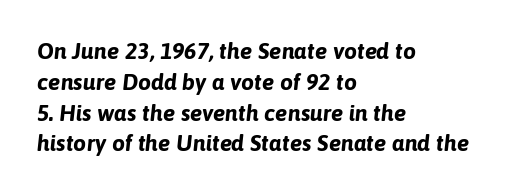
The glyphs are unaccompanied by any horizontal stroke below them. These lines carry a lot of weight — the face is fully bold. Slant detected: the letters are inclined. A typesetter would call this zero additional tracking. How would I describe the line gaps? Plain and ordinary.
